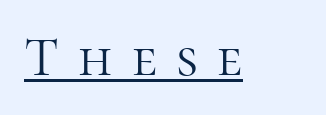
The image shows 55 px light serif type, upright; set unusually wide letter spacing (+0.35 em), underlined; high stroke contrast and a medium x-height.
